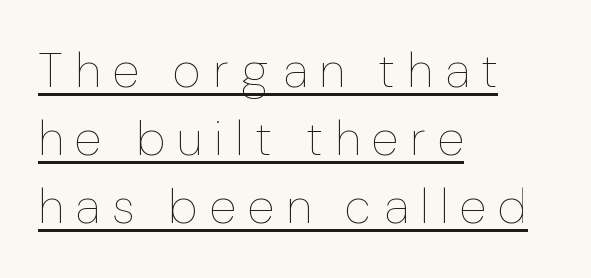
The image shows 49 px thin type, upright; set left-aligned, normal line spacing (1.39x), unusually wide letter spacing (+0.25 em), underlined; low stroke contrast and a medium x-height.
